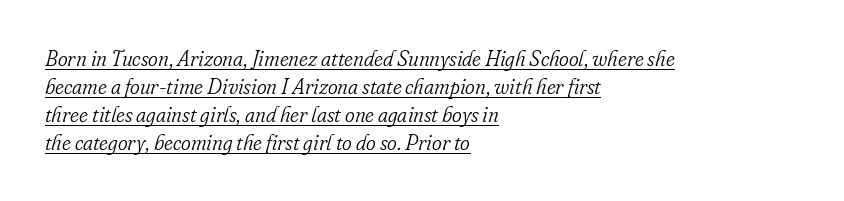
The image shows 21 px text type, italic (leaning right); set left-aligned, normal line spacing (1.33x), normal letter spacing, underlined.
